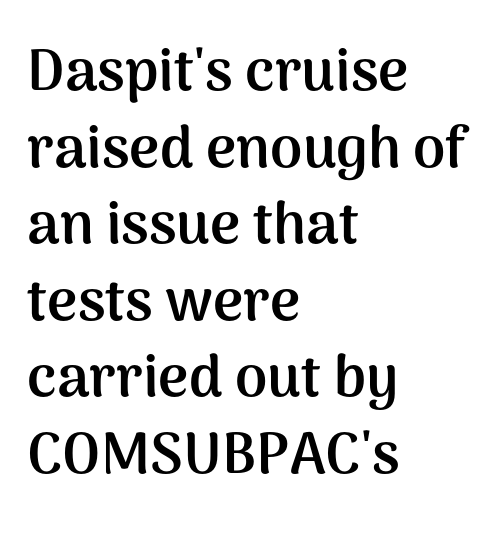
The image shows 58 px semibold sans-serif type, upright; set left-aligned, normal line spacing (1.32x), normal letter spacing, not underlined; medium stroke contrast and a medium x-height.
